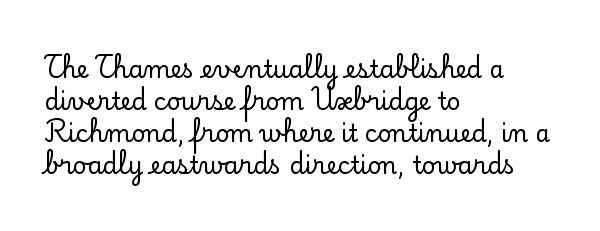
Just letters on the line, the space beneath them empty. Honestly, the row spacing looks completely unremarkable. No italicization has been applied; the sample stays upright. Teacher's note: observe the even left margin — that is flush-left alignment. Glyph-to-glyph distance matches everyday printed text.
